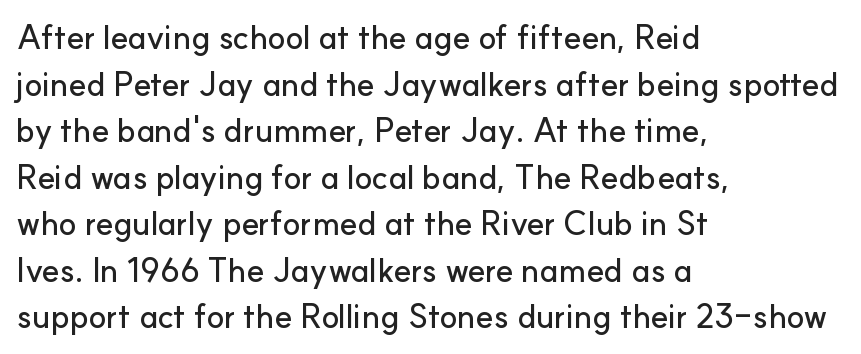
Q: Is the text italic (slanted)? A: No, it is upright.
Q: Is the typeface a serif or a sans-serif typeface? A: Sans-serif.
Q: Is the text underlined? A: No.
Q: How is the paragraph aligned? A: Left-aligned.
Q: Is the spacing between letters normal or unusually wide? A: Normal.
Q: Is the spacing between lines tight, normal or loose? A: Normal.
Q: Width (condensed, normal, or wide)? A: Normal.
Q: Stroke contrast? A: Low.
Q: x-height? A: Small.
Q: Monospaced? A: No.
